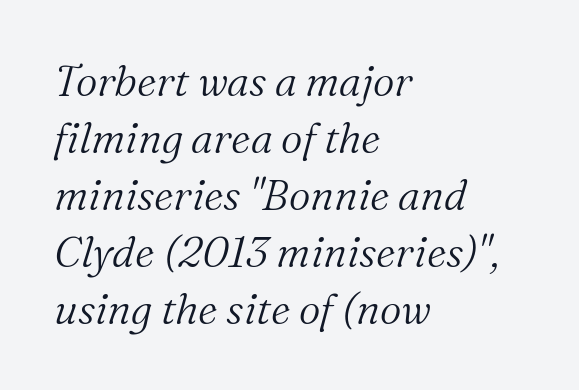
Q: Is the text bold? A: No.
Q: Is the text italic (slanted)? A: Yes, it leans right by about 16 degrees.
Q: Is the typeface a serif or a sans-serif typeface? A: Serif.
Q: Is the text underlined? A: No.
Q: How is the paragraph aligned? A: Left-aligned.
Q: Is the spacing between letters normal or unusually wide? A: Normal.
Q: Is the spacing between lines tight, normal or loose? A: Normal.
Q: Width (condensed, normal, or wide)? A: Normal.
Q: Stroke contrast? A: Medium.
Q: x-height? A: Medium.
Q: Monospaced? A: No.
